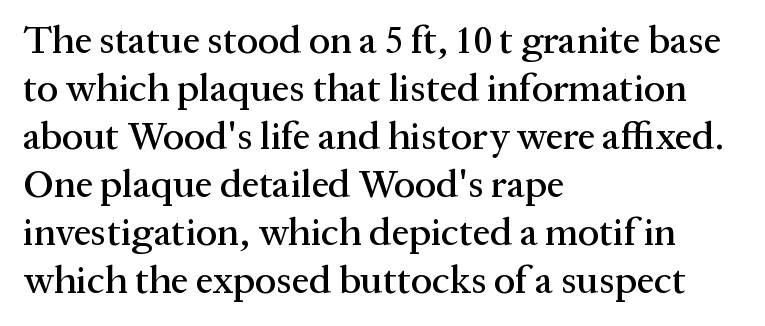
Ascenders rise straight up at ninety degrees. The rendering uses natural spacing where letterforms have individual widths. Notice how the passage keeps a crisp vertical edge on the left only. Unmarked baselines from the first word to the last. The font family rendered here belongs to the serif group. Tracking here is standard; glyphs follow each other at the usual distance.
